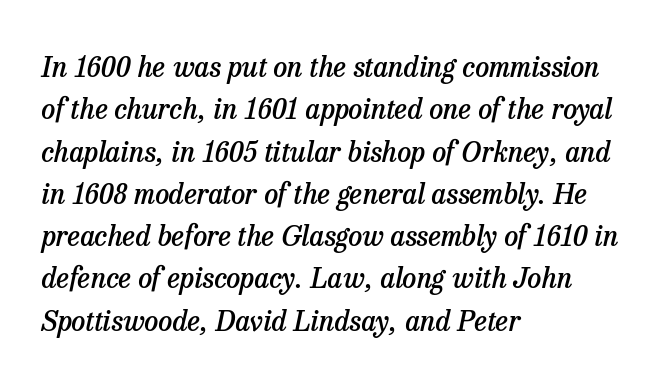
{"serif": "yes", "italic": "yes", "lean": "right", "slant_degrees": 13, "bold": "semi", "weight": "semibold", "width": "normal", "stroke_contrast": "low", "x_height": "medium", "monospaced": "no", "underline": "no", "align": "left", "line_spacing": "normal", "line_spacing_ratio": 1.51, "letter_spacing": "normal", "letter_spacing_em": 0.0, "glyph_px": 28}
